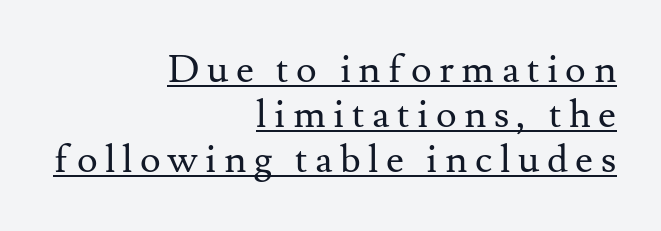
This rendering uses right alignment, leaving the left contour irregular. Weight: regular or lighter. Regarding serifs, this sample has them. Every word sits above its own underline. The space between consecutive lines is stingy. Vertical strokes here are truly vertical.
